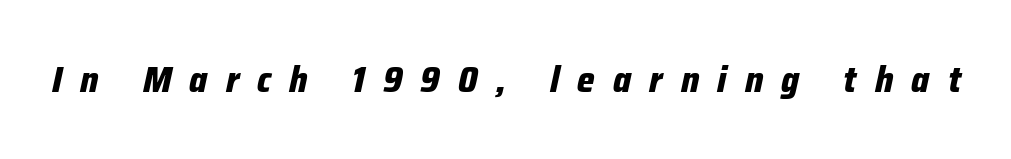
{"italic": "yes", "lean": "right", "slant_degrees": 12, "bold": "yes", "weight": "bold", "width": "condensed", "stroke_contrast": "low", "x_height": "medium", "monospaced": "no", "underline": "no", "letter_spacing": "wide", "letter_spacing_em": 0.49, "glyph_px": 37}
